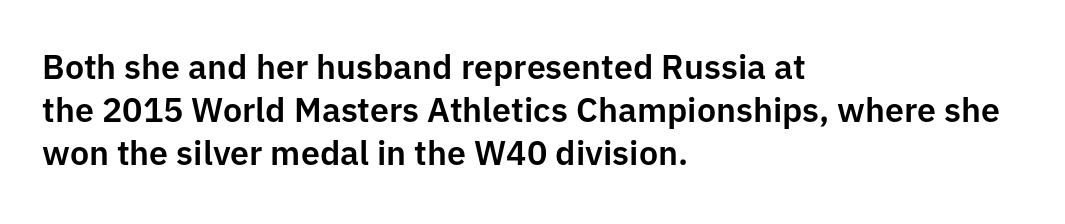
The image shows 34 px sans-serif type, upright; set left-aligned, normal line spacing (1.27x), normal letter spacing, not underlined; low stroke contrast and a medium x-height.
